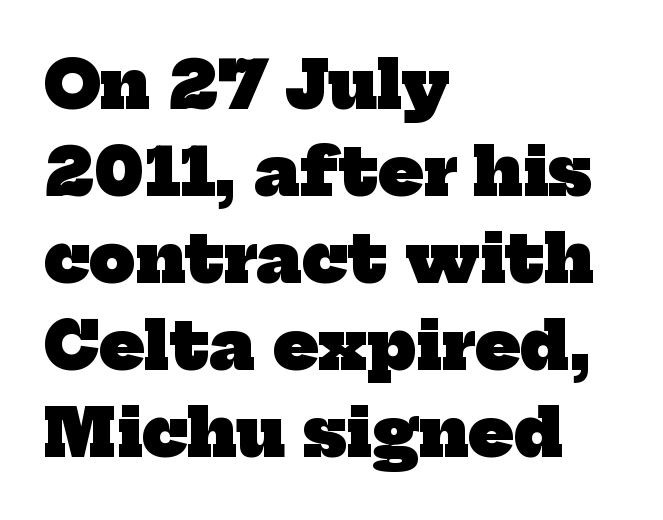
To sum up the face: it has serifs. Vertical spacing — default. Is the type bold? Yes — the strokes are clearly thick and heavy. Words float on clear page, feet unadorned.
